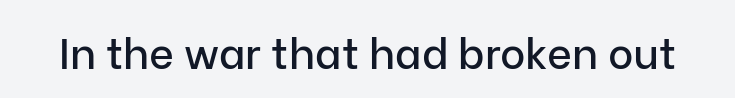
Plain, unruled lines of type. The font's upright variant was chosen for this text. I'd call this a sans setting — the letters go barefoot. Varying glyph widths throughout — classic text-font behaviour. How are the letters spaced? Ordinarily, with no added tracking.
